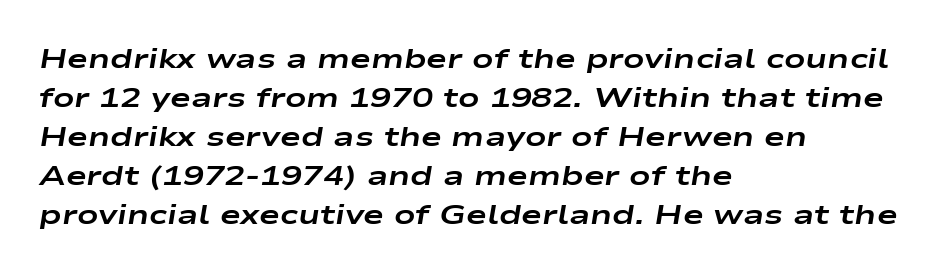
Horizontally, the lines are justified to the leading edge only. Notice how the stems are inclined rather than vertical — that's the hallmark of italics. Tracking value appears to be zero — textbook default spacing. Unmarked baselines from the first word to the last. Honestly, the row spacing looks completely unremarkable. Notice how thick the strokes are: this is what a full bold looks like.
